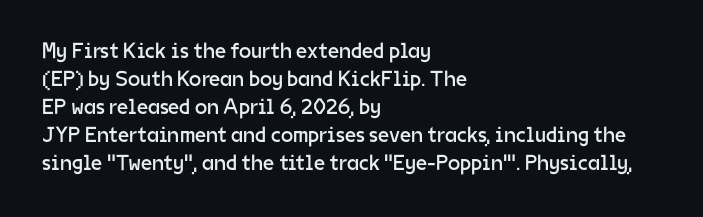
Q: Is the text bold? A: No.
Q: Is the text italic (slanted)? A: No, it is upright.
Q: Is the text underlined? A: No.
Q: How is the paragraph aligned? A: Left-aligned.
Q: Is the spacing between letters normal or unusually wide? A: Normal.
Q: Is the spacing between lines tight, normal or loose? A: Normal.
